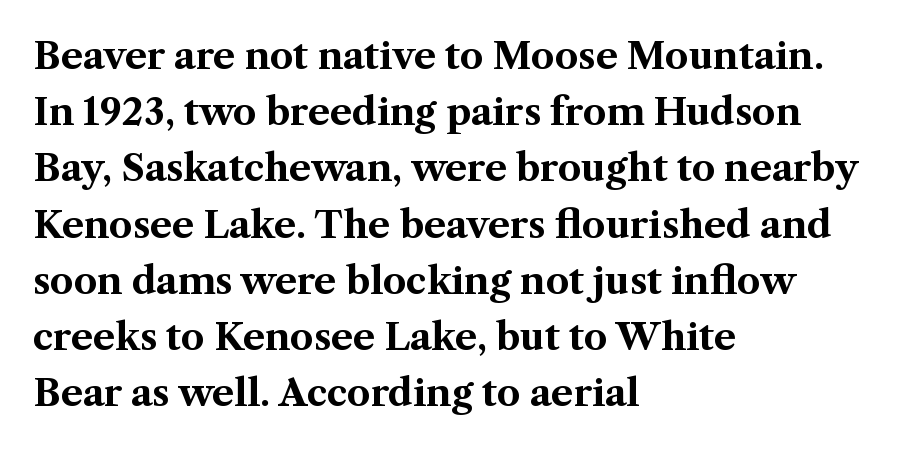
The image shows 37 px bold serif type, upright; set left-aligned, normal line spacing (1.52x), normal letter spacing, not underlined; medium stroke contrast and a medium x-height.
